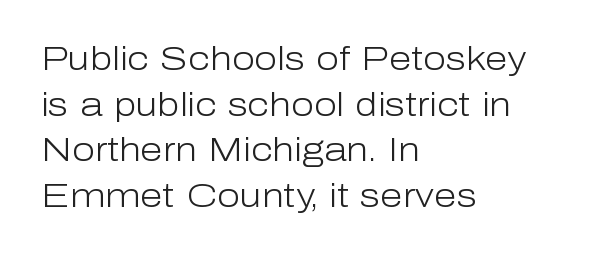
The image shows 33 px light sans-serif type, upright; set left-aligned, normal line spacing (1.38x), normal letter spacing, not underlined; low stroke contrast and a medium x-height.
